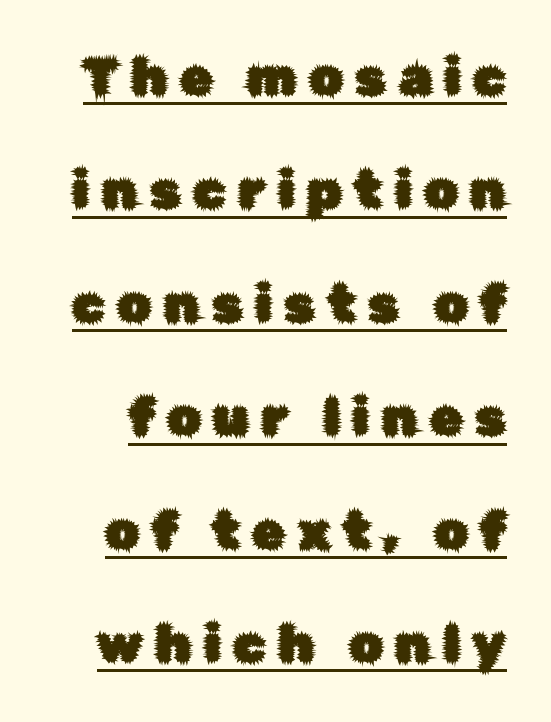
The image shows 53 px sans-serif type, upright; set loose line spacing (2.14x), unusually wide letter spacing (+0.23 em), underlined; low stroke contrast and a medium x-height.
